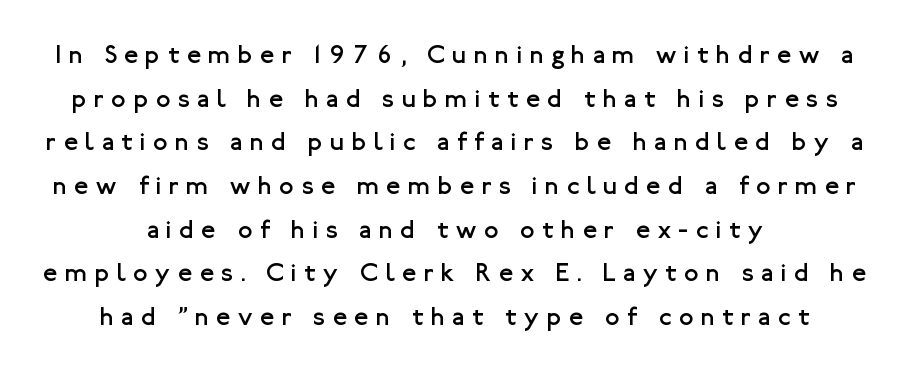
Q: Is the text bold? A: No.
Q: Is the text italic (slanted)? A: No, it is upright.
Q: Is the text underlined? A: No.
Q: How is the paragraph aligned? A: Centered.
Q: Is the spacing between letters normal or unusually wide? A: Unusually wide.
Q: Is the spacing between lines tight, normal or loose? A: Normal.
